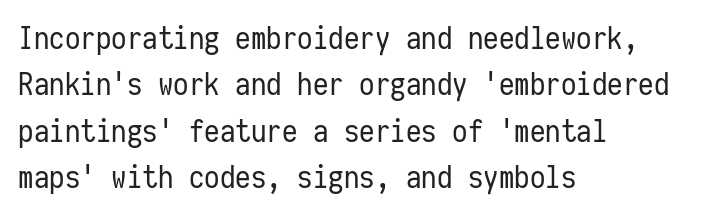
{"serif": "no", "italic": "no", "bold": "no", "weight": "regular", "width": "condensed", "stroke_contrast": "low", "x_height": "medium", "monospaced": "yes", "underline": "no", "align": "left", "line_spacing": "normal", "line_spacing_ratio": 1.5, "letter_spacing": "normal", "letter_spacing_em": 0.0, "glyph_px": 31}
